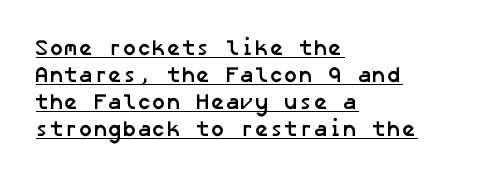
{"bold": "yes", "underline": "yes", "align": "left", "line_spacing_ratio": 1.23, "letter_spacing": "normal", "letter_spacing_em": 0.0, "glyph_px": 22}
